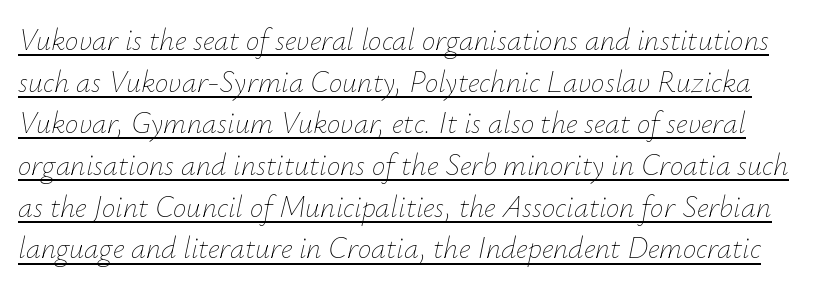
Glance below the letters and you will spot a drawn line. What's the leading like? Ordinary, nothing unusual. The axis of the letterforms is tilted away from vertical. The rendering uses natural spacing where letterforms have individual widths.
